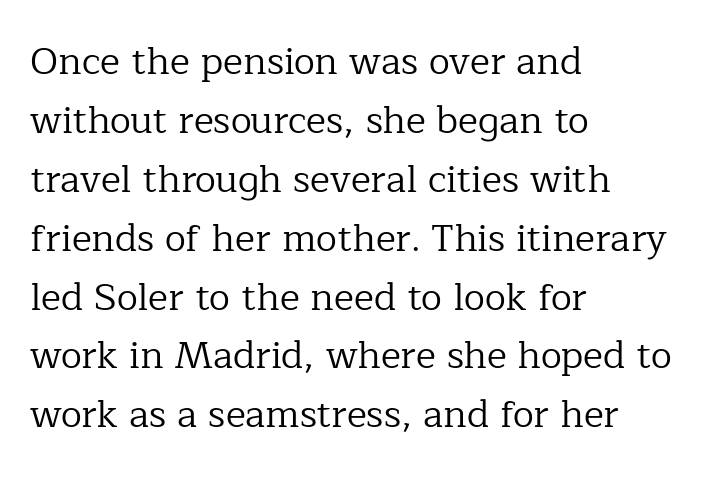
The image shows 38 px regular-weight serif type, upright; set left-aligned, normal line spacing (1.55x), normal letter spacing, not underlined; low stroke contrast and a medium x-height.
